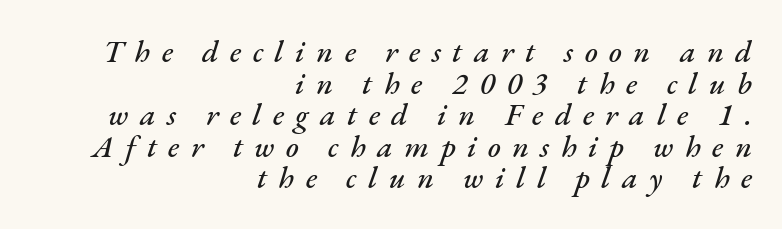
{"italic": "yes", "lean": "right", "slant_degrees": 17, "width": "normal", "stroke_contrast": "medium", "x_height": "small", "monospaced": "no", "underline": "no", "align": "right", "line_spacing": "tight", "line_spacing_ratio": 1.02, "letter_spacing": "wide", "letter_spacing_em": 0.37, "glyph_px": 31}
